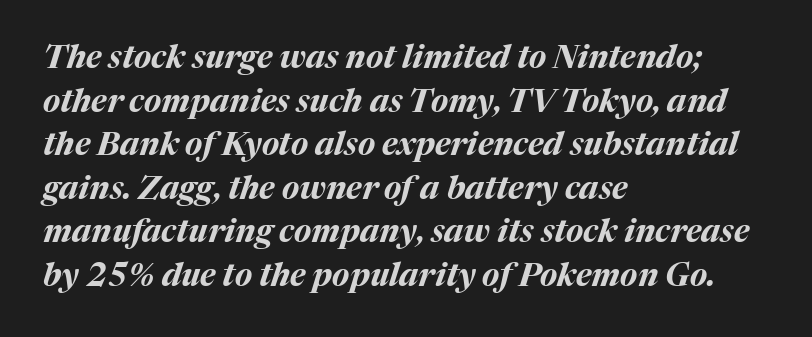
The image shows 32 px bold type, italic (leaning right); set left-aligned, normal line spacing (1.36x), normal letter spacing, not underlined; medium stroke contrast and a medium x-height.
